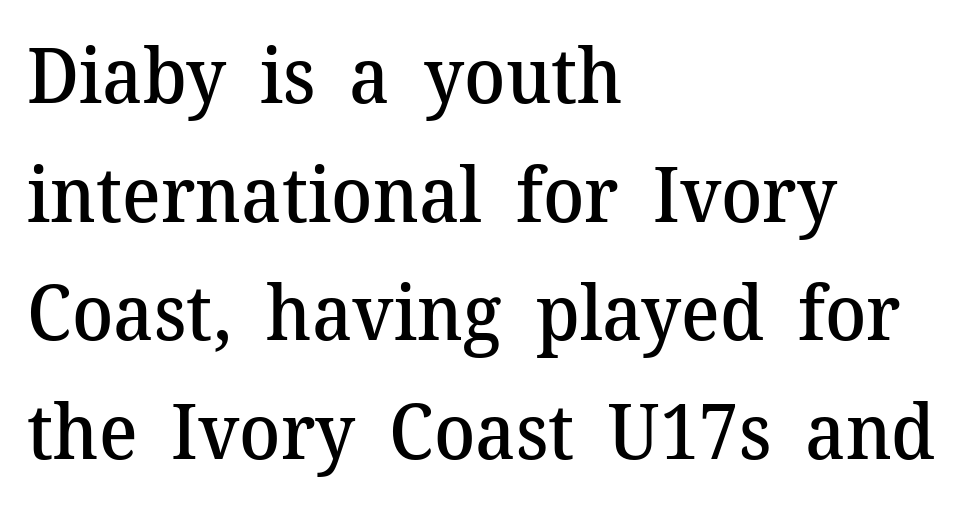
The image shows 76 px semibold serif type, upright; set left-aligned, normal line spacing (1.56x), normal letter spacing, not underlined; medium stroke contrast and a medium x-height.
